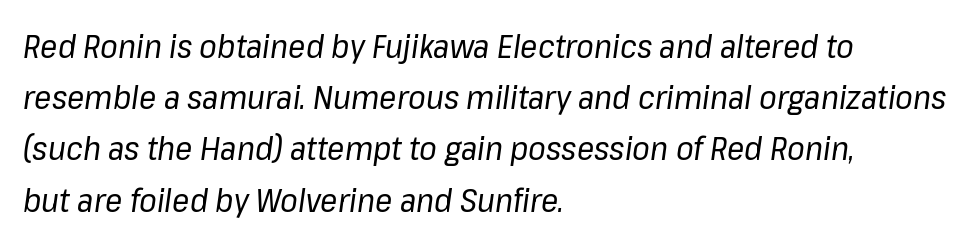
This sample uses an oblique cut, with every glyph tilted off the vertical. What's the leading like? Ordinary, nothing unusual. Check the space under the baseline: it is left empty. Compared with a typical body face, this is equally light or lighter still.
